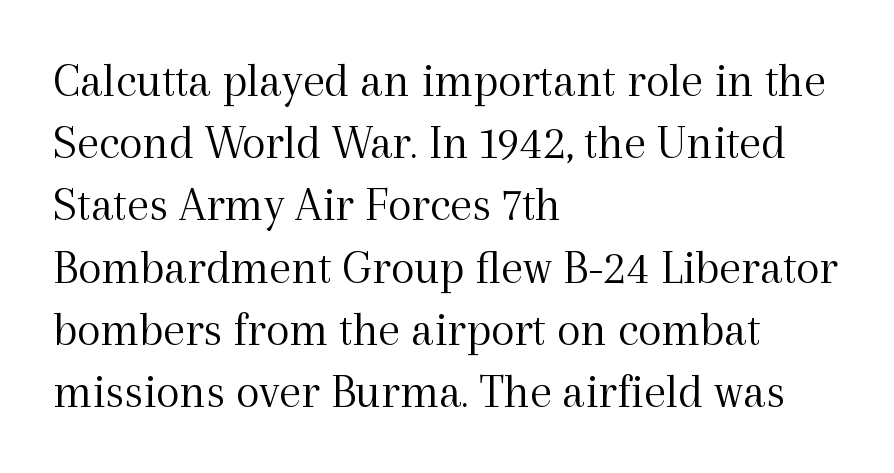
{"serif": "yes", "italic": "no", "bold": "no", "weight": "light", "width": "normal", "x_height": "medium", "monospaced": "no", "underline": "no", "align": "left", "line_spacing": "normal", "line_spacing_ratio": 1.27, "letter_spacing": "normal", "letter_spacing_em": 0.0, "glyph_px": 49}
